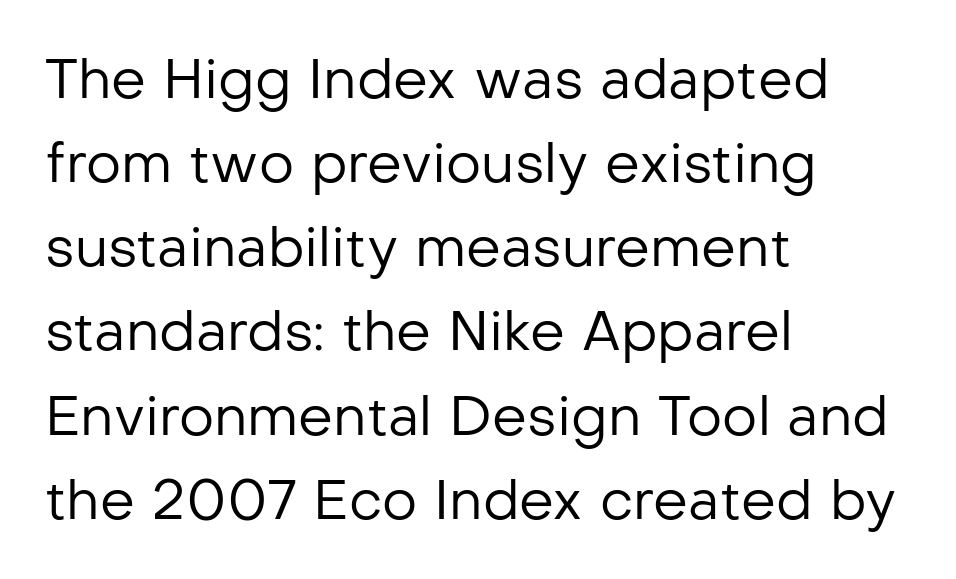
{"serif": "no", "italic": "no", "bold": "no", "weight": "regular", "width": "normal", "stroke_contrast": "low", "x_height": "medium", "monospaced": "no", "underline": "no", "align": "left", "line_spacing": "normal", "line_spacing_ratio": 1.53, "letter_spacing": "normal", "letter_spacing_em": 0.0, "glyph_px": 55}
